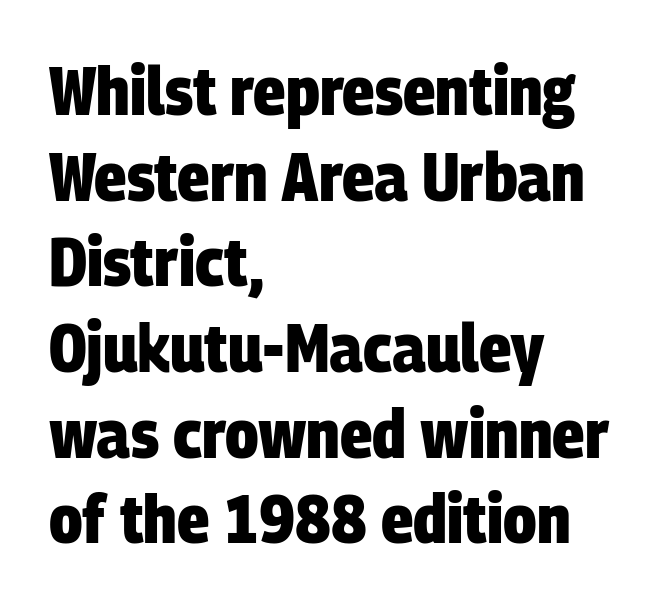
{"serif": "no", "bold": "yes", "weight": "heavy", "width": "condensed", "stroke_contrast": "low", "x_height": "large", "monospaced": "no", "underline": "no", "align": "left", "line_spacing": "normal", "line_spacing_ratio": 1.26, "letter_spacing": "normal", "letter_spacing_em": 0.0, "glyph_px": 68}
